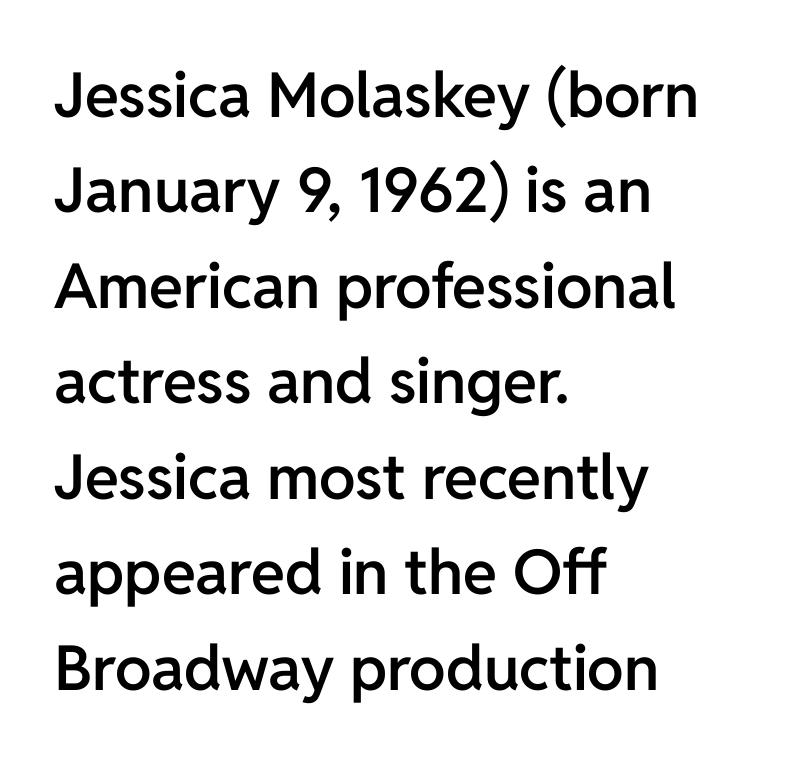
Q: Is the text bold? A: Semi-bold.
Q: Is the text italic (slanted)? A: No, it is upright.
Q: Is the typeface a serif or a sans-serif typeface? A: Sans-serif.
Q: Is the text underlined? A: No.
Q: How is the paragraph aligned? A: Left-aligned.
Q: Is the spacing between letters normal or unusually wide? A: Normal.
Q: Is the spacing between lines tight, normal or loose? A: Normal.
Q: Width (condensed, normal, or wide)? A: Normal.
Q: Stroke contrast? A: Low.
Q: x-height? A: Medium.
Q: Monospaced? A: No.
